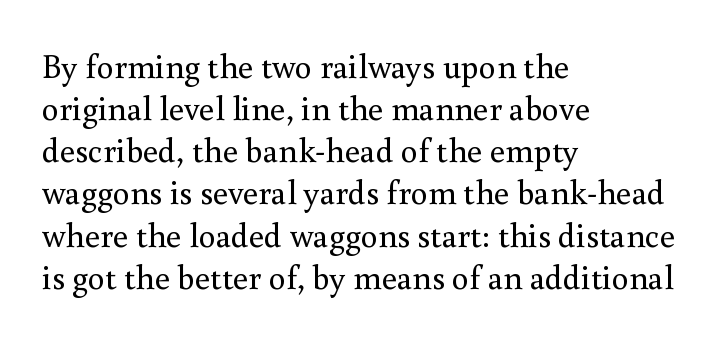
Q: Is the text bold? A: No.
Q: Is the text italic (slanted)? A: No, it is upright.
Q: Is the typeface a serif or a sans-serif typeface? A: Serif.
Q: Is the text underlined? A: No.
Q: How is the paragraph aligned? A: Left-aligned.
Q: Is the spacing between letters normal or unusually wide? A: Normal.
Q: Width (condensed, normal, or wide)? A: Normal.
Q: Stroke contrast? A: Medium.
Q: x-height? A: Small.
Q: Monospaced? A: No.
